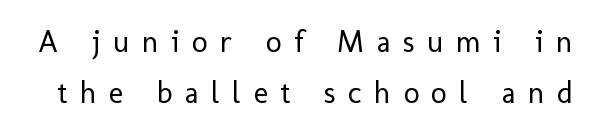
Is this a fixed-width face? No — the glyphs have proportional, varying widths. The passage shown is not bold in any degree. Nothing sits at the stroke ends, so this counts as sans-serif. Rule under the text: the space is simply empty. A roman cut, with each character standing at attention.
